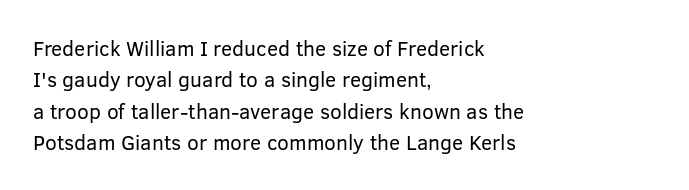
Q: Is the text bold? A: No.
Q: Is the text italic (slanted)? A: No, it is upright.
Q: Is the text underlined? A: No.
Q: How is the paragraph aligned? A: Left-aligned.
Q: Is the spacing between letters normal or unusually wide? A: Normal.
Q: Is the spacing between lines tight, normal or loose? A: Normal.
